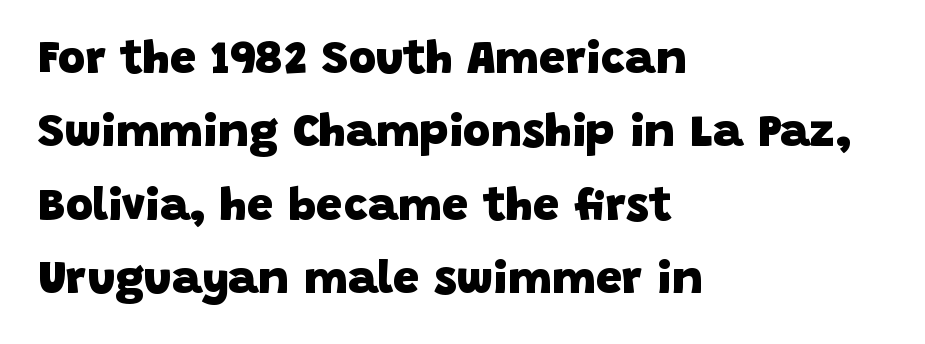
The image shows 47 px heavy sans-serif type; set left-aligned, normal line spacing (1.56x), normal letter spacing, not underlined; low stroke contrast and a large x-height.
